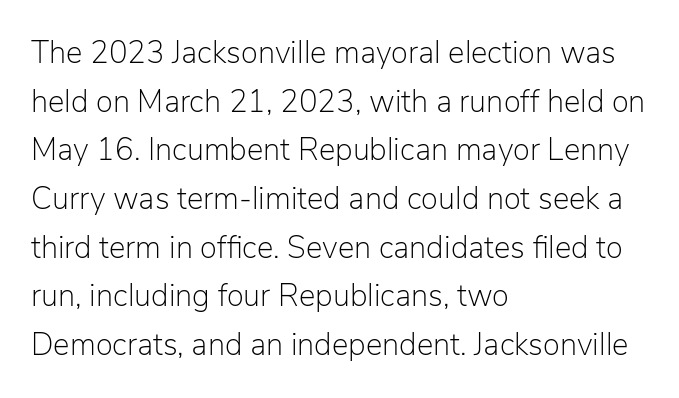
The image shows 31 px light sans-serif type, upright; set left-aligned, normal line spacing (1.57x), normal letter spacing, not underlined; low stroke contrast and a medium x-height.
